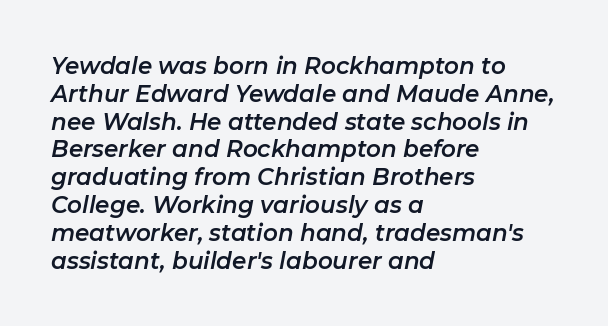
Q: Is the text italic (slanted)? A: Yes, it leans right by about 11 degrees.
Q: Is the text underlined? A: No.
Q: How is the paragraph aligned? A: Left-aligned.
Q: Is the spacing between letters normal or unusually wide? A: Normal.
